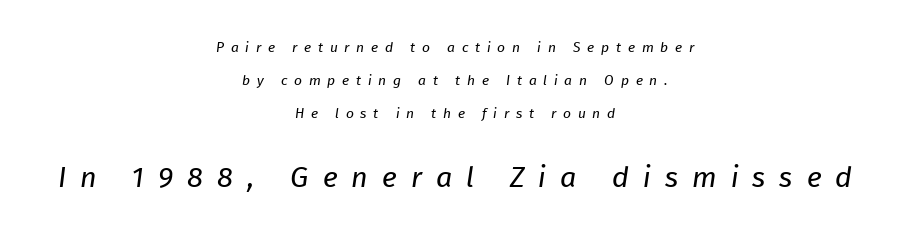
Someone cranked the tracking dial way up on this one. Check the space under the baseline: it is left empty. Character widths vary here, with narrow letters taking less room than wide ones. Size hierarchy here favors the trailing block over the leading one. These lines stack symmetrically, like a column narrowing and widening about its center.
